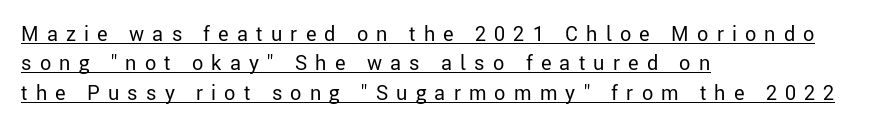
The image shows 20 px text type, upright; set left-aligned, normal line spacing (1.47x), unusually wide letter spacing (+0.41 em), underlined.
